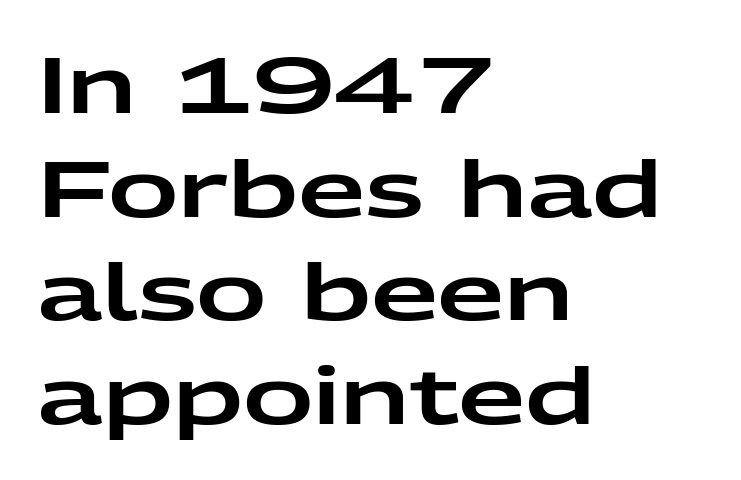
{"serif": "no", "italic": "no", "width": "wide", "stroke_contrast": "low", "x_height": "medium", "monospaced": "no", "underline": "no", "align": "left", "line_spacing": "normal", "line_spacing_ratio": 1.33, "letter_spacing": "normal", "letter_spacing_em": 0.0, "glyph_px": 78}
